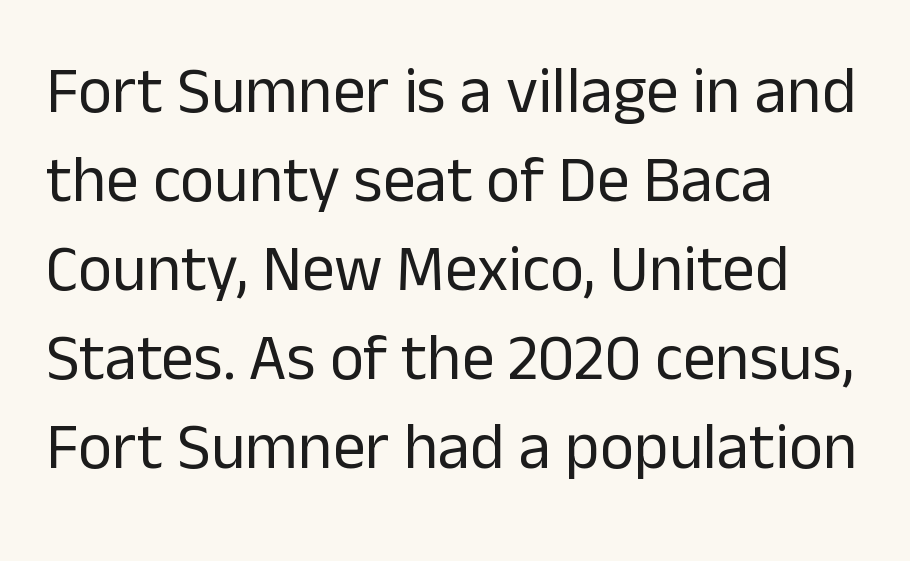
Nobody touched the tracking dial on this one. Is this a sans? Yes — the strokes have no serifs. The cut favours lightness, reaching ordinary text weight at its darkest. The typography opts for an upright posture over an oblique one. Typeset ragged right — the left edge is the straight one.
